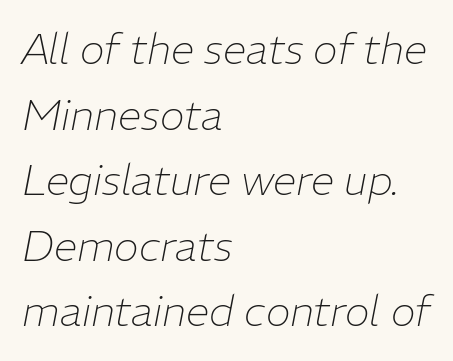
The image shows 42 px thin type, italic (leaning right); set left-aligned, normal line spacing (1.56x), normal letter spacing, not underlined; low stroke contrast and a medium x-height.
